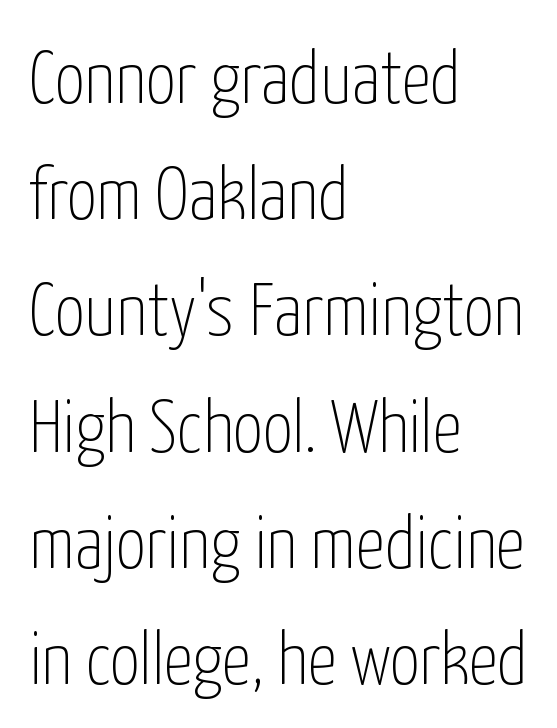
The image shows 74 px thin, condensed sans-serif type, upright; set left-aligned, normal line spacing (1.57x), normal letter spacing, not underlined; low stroke contrast and a medium x-height.
